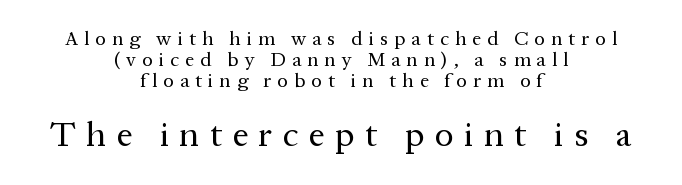
Neither beginnings nor endings align; midpoints do. Rows of type sit shoulder to shoulder in the vertical direction. These lines were composed using upright roman letters. Counters stay open thanks to moderate or lighter strokes. The type is letterspaced generously, with wide tracking.
